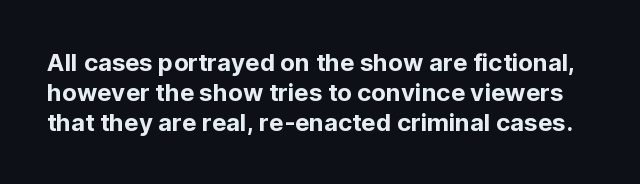
{"italic": "no", "underline": "no", "line_spacing_ratio": 1.24, "letter_spacing": "normal", "letter_spacing_em": 0.0, "glyph_px": 24}
